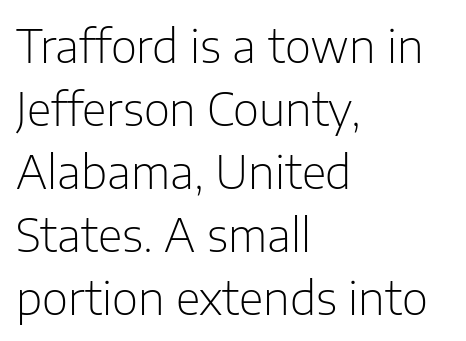
The image shows 45 px light sans-serif type, upright; set left-aligned, normal line spacing (1.4x), normal letter spacing, not underlined; low stroke contrast and a medium x-height.
